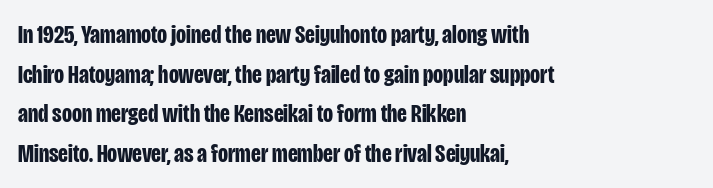
{"italic": "no", "bold": "yes", "underline": "no", "align": "left", "line_spacing": "normal", "line_spacing_ratio": 1.52, "letter_spacing": "normal", "letter_spacing_em": 0.0, "glyph_px": 26}
